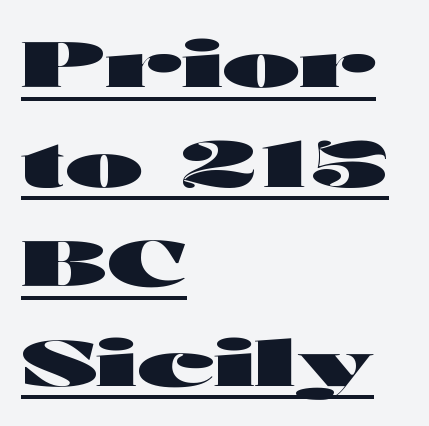
Does the leading feel generous? No, just average. Caption: bold face, heavy strokes. Does the type have serifs? No, each stem ends abruptly. This sample has the flowing, uneven cadence of proportional lettering. Quick note: not italic, upright.
